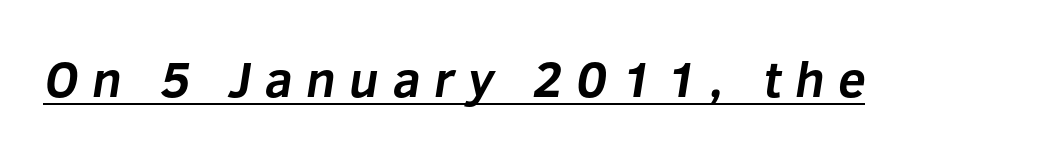
The image shows 50 px bold sans-serif type; set unusually wide letter spacing (+0.27 em), underlined; low stroke contrast and a medium x-height.
